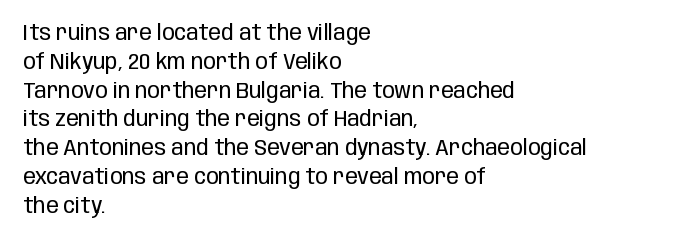
The image shows 21 px text type, upright; set left-aligned, normal line spacing (1.37x), normal letter spacing, not underlined.
